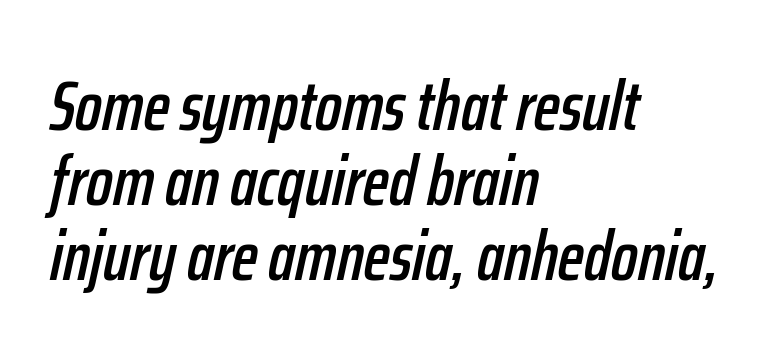
{"italic": "yes", "lean": "right", "slant_degrees": 12, "width": "condensed", "stroke_contrast": "low", "x_height": "medium", "monospaced": "no", "underline": "no", "align": "left", "line_spacing": "tight", "line_spacing_ratio": 1.07, "letter_spacing": "normal", "letter_spacing_em": 0.0, "glyph_px": 70}
